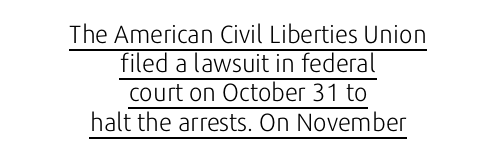
The image shows 25 px text type, upright; set centered, line spacing 1.17x, normal letter spacing, underlined.
